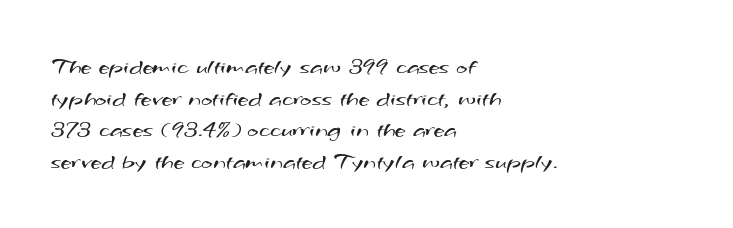
The image shows 24 px text type; set left-aligned, normal line spacing (1.32x), normal letter spacing, not underlined.
